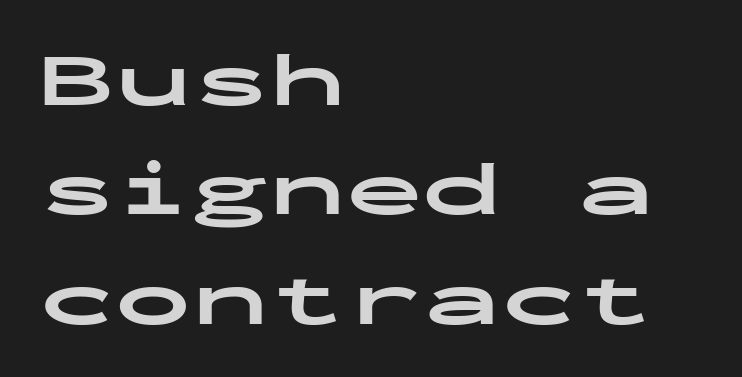
The image shows 77 px bold, wide sans-serif type, upright, monospaced; set left-aligned, normal line spacing (1.42x), normal letter spacing, not underlined; low stroke contrast and a medium x-height.
